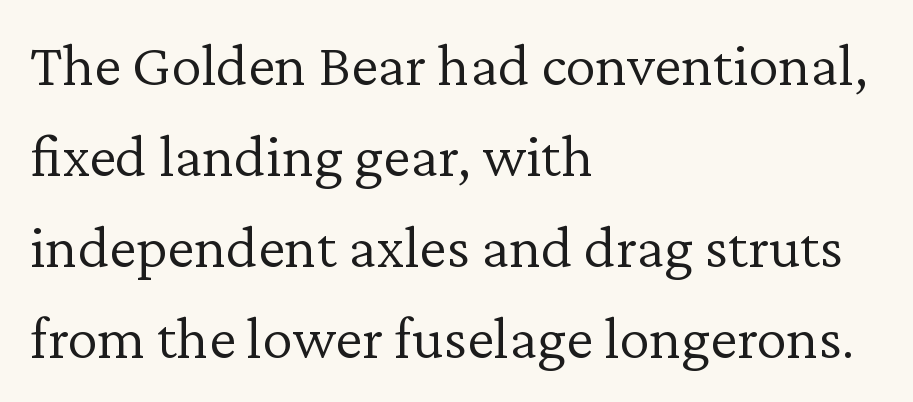
Q: Is the text bold? A: No.
Q: Is the text italic (slanted)? A: No, it is upright.
Q: Is the typeface a serif or a sans-serif typeface? A: Serif.
Q: Is the text underlined? A: No.
Q: How is the paragraph aligned? A: Left-aligned.
Q: Is the spacing between letters normal or unusually wide? A: Normal.
Q: Is the spacing between lines tight, normal or loose? A: Normal.
Q: Width (condensed, normal, or wide)? A: Normal.
Q: Stroke contrast? A: Low.
Q: x-height? A: Medium.
Q: Monospaced? A: No.
